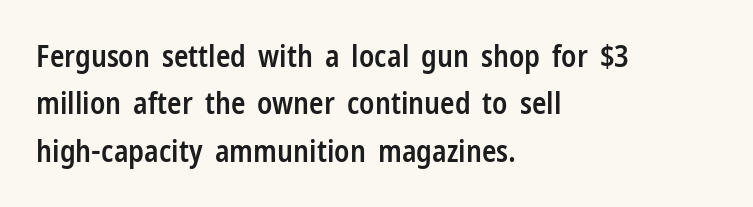
{"serif": "no", "italic": "no", "bold": "semi", "weight": "semibold", "width": "condensed", "stroke_contrast": "low", "x_height": "medium", "monospaced": "no", "underline": "no", "align": "left", "line_spacing": "normal", "line_spacing_ratio": 1.58, "letter_spacing": "normal", "letter_spacing_em": 0.0, "glyph_px": 30}
